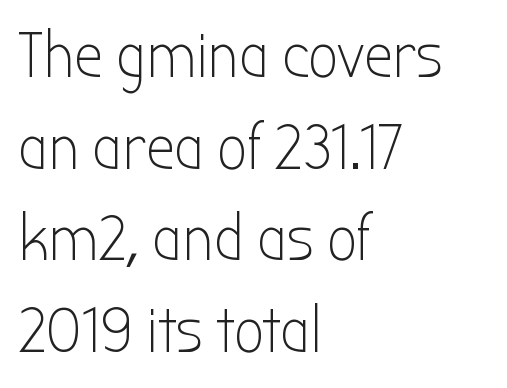
The image shows 65 px light, condensed sans-serif type, upright; set left-aligned, normal line spacing (1.41x), normal letter spacing, not underlined; low stroke contrast and a medium x-height.
